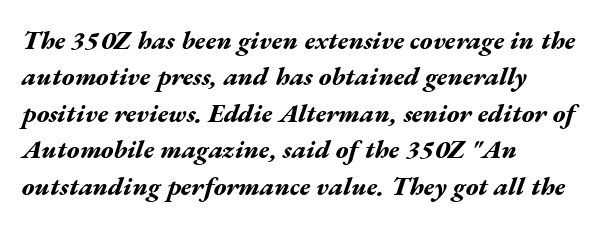
{"italic": "yes", "lean": "right", "slant_degrees": 17, "bold": "yes", "underline": "no", "align": "left", "line_spacing": "normal", "line_spacing_ratio": 1.4, "letter_spacing": "normal", "letter_spacing_em": 0.0, "glyph_px": 26}
